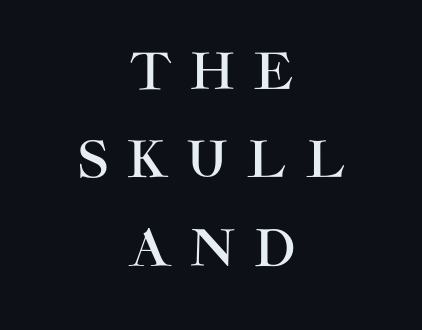
The image shows 50 px sans-serif type, upright; set centered, line spacing 1.77x, unusually wide letter spacing (+0.37 em), not underlined; high stroke contrast and a large x-height.
